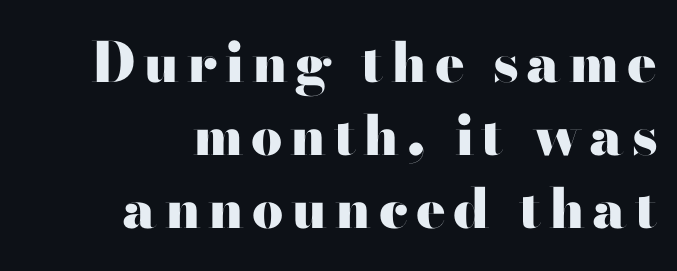
{"serif": "no", "italic": "no", "bold": "yes", "weight": "heavy", "width": "wide", "stroke_contrast": "high", "x_height": "small", "monospaced": "no", "underline": "no", "align": "right", "line_spacing": "normal", "line_spacing_ratio": 1.33, "glyph_px": 55}
